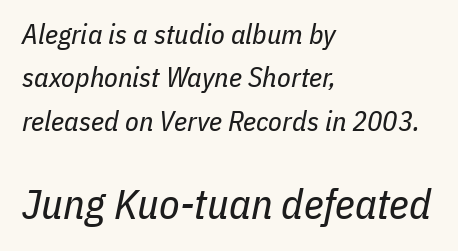
{"italic": "yes", "lean": "right", "slant_degrees": 11, "bold": "no", "weight": "regular", "width": "condensed", "stroke_contrast": "low", "x_height": "medium", "monospaced": "no", "underline": "no", "align": "left", "line_spacing": "normal", "line_spacing_ratio": 1.55, "letter_spacing": "normal", "letter_spacing_em": 0.0, "larger_block": "second", "size_ratio": 1.5, "glyph_px": 42}
